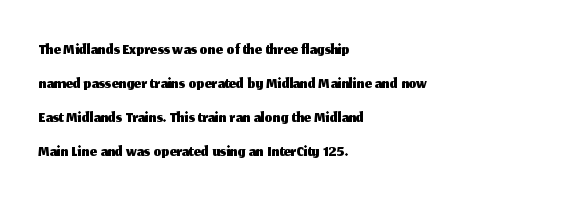
The image shows 25 px text type, upright; set left-aligned, normal line spacing (1.36x), normal letter spacing, not underlined.
